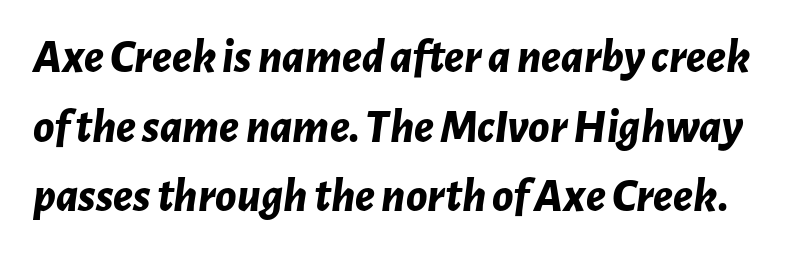
Q: Is the text bold? A: Yes.
Q: Is the text italic (slanted)? A: Yes, it leans right by about 7 degrees.
Q: Is the text underlined? A: No.
Q: Is the spacing between letters normal or unusually wide? A: Normal.
Q: Is the spacing between lines tight, normal or loose? A: Normal.
Q: Width (condensed, normal, or wide)? A: Normal.
Q: Stroke contrast? A: Low.
Q: x-height? A: Medium.
Q: Monospaced? A: No.
